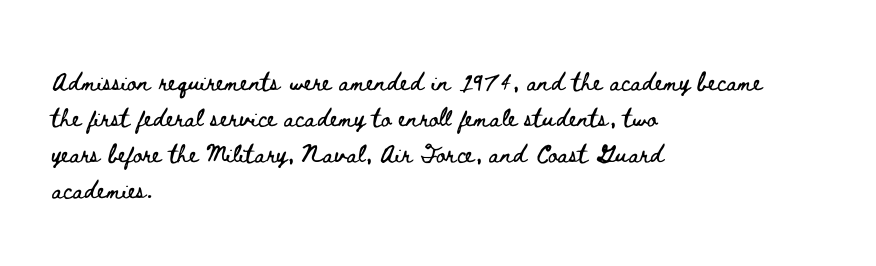
{"underline": "no", "align": "left", "line_spacing": "normal", "line_spacing_ratio": 1.57, "letter_spacing": "normal", "letter_spacing_em": 0.0, "glyph_px": 23}
